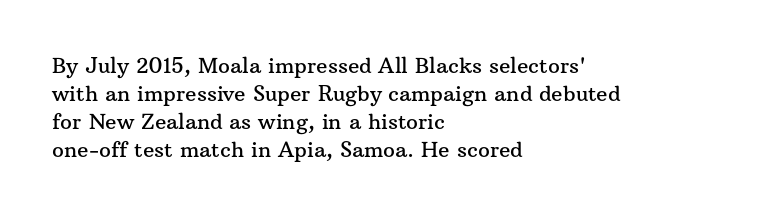
The image shows 21 px text type, upright; set left-aligned, normal line spacing (1.33x), normal letter spacing, not underlined.
